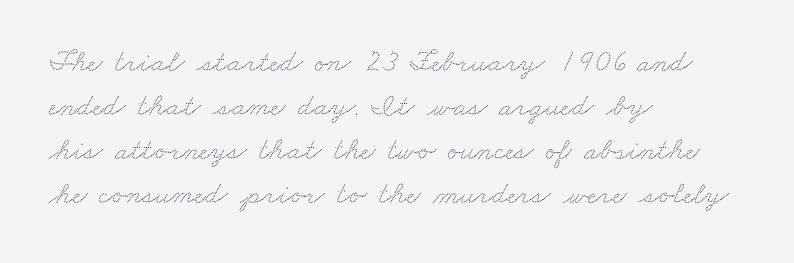
{"width": "wide", "stroke_contrast": "low", "x_height": "small", "monospaced": "no", "underline": "no", "align": "left", "line_spacing": "normal", "line_spacing_ratio": 1.42, "letter_spacing": "normal", "letter_spacing_em": 0.0, "glyph_px": 31}
